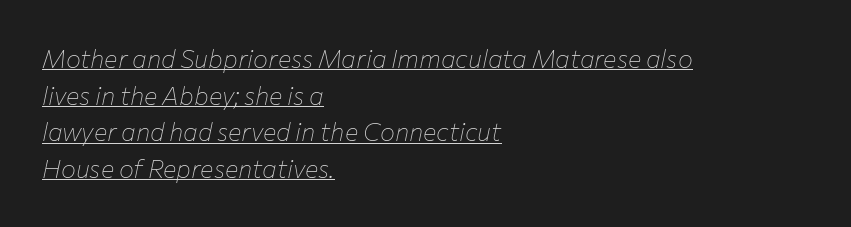
Q: Is the text bold? A: No.
Q: Is the text italic (slanted)? A: Yes, it leans right by about 12 degrees.
Q: Is the text underlined? A: Yes.
Q: How is the paragraph aligned? A: Left-aligned.
Q: Is the spacing between letters normal or unusually wide? A: Normal.
Q: Is the spacing between lines tight, normal or loose? A: Normal.
